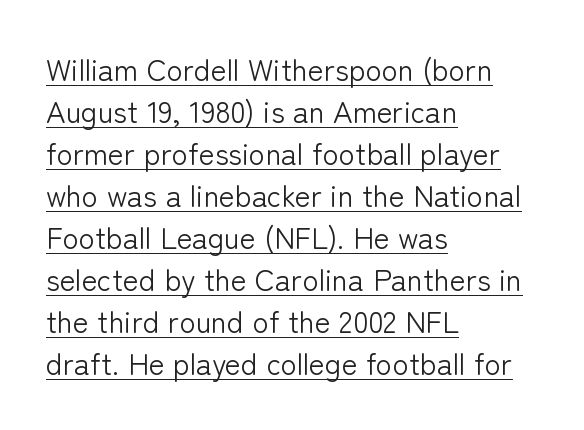
Regarding serifs, this sample does without them. The typesetter chose a ragged-right arrangement here. Horizontal bands of white between lines are of average thickness. Honestly, the underline is the first thing you notice here.
